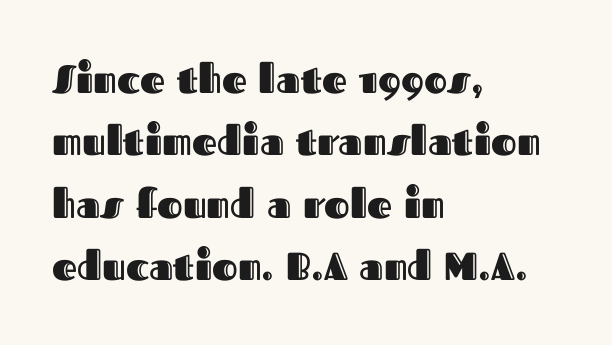
{"italic": "no", "width": "normal", "x_height": "medium", "monospaced": "no", "underline": "no", "align": "left", "line_spacing": "normal", "line_spacing_ratio": 1.6, "letter_spacing": "normal", "letter_spacing_em": 0.0, "glyph_px": 39}
